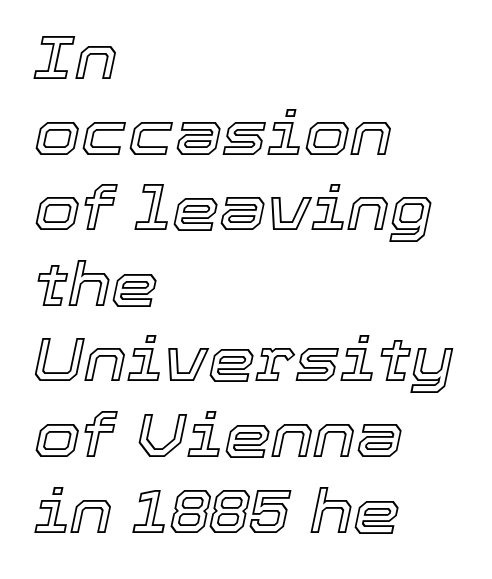
The image shows 60 px text type, italic (leaning right); set left-aligned, normal line spacing (1.26x), normal letter spacing, not underlined; a medium x-height.
